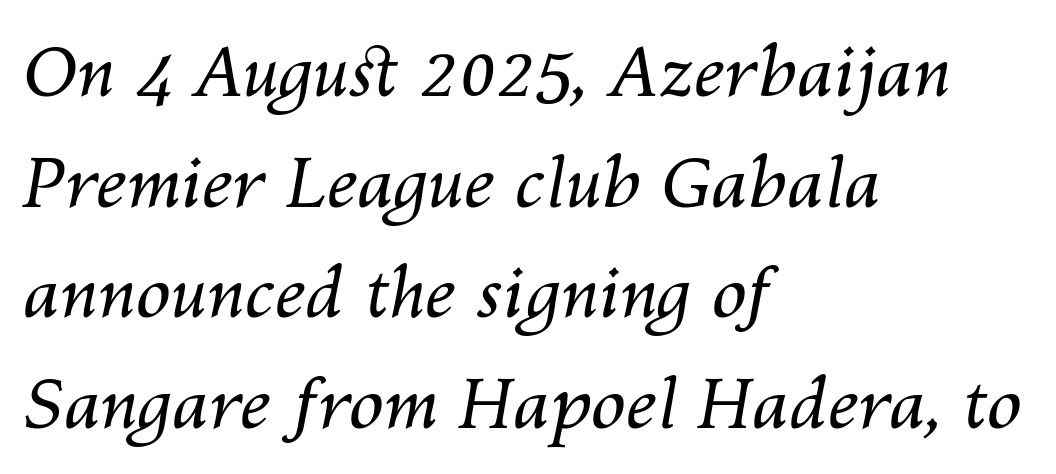
The image shows 70 px regular-weight type, italic (leaning right); set left-aligned, normal line spacing (1.58x), normal letter spacing, not underlined; medium stroke contrast and a medium x-height.
